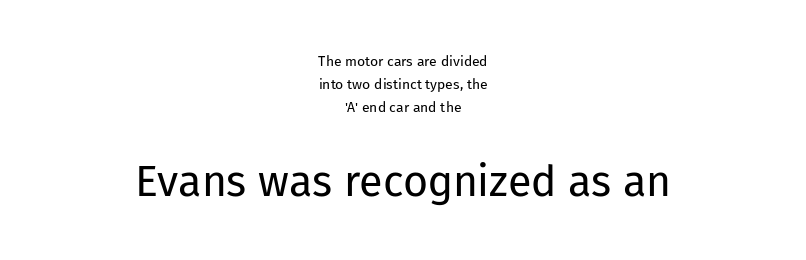
The image shows 43 px regular-weight sans-serif type, upright; set centered, normal line spacing (1.63x), normal letter spacing, not underlined; the second (bottom) block is 3.07x larger; low stroke contrast and a medium x-height.
